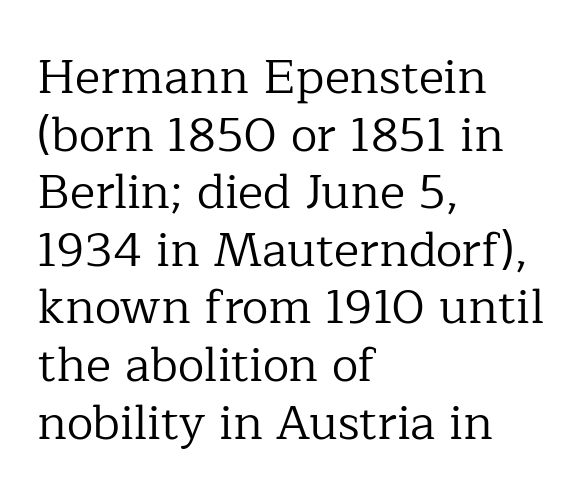
{"serif": "yes", "italic": "no", "bold": "no", "weight": "regular", "width": "normal", "stroke_contrast": "low", "x_height": "medium", "monospaced": "no", "underline": "no", "align": "left", "line_spacing_ratio": 1.2, "letter_spacing": "normal", "letter_spacing_em": 0.0, "glyph_px": 48}
